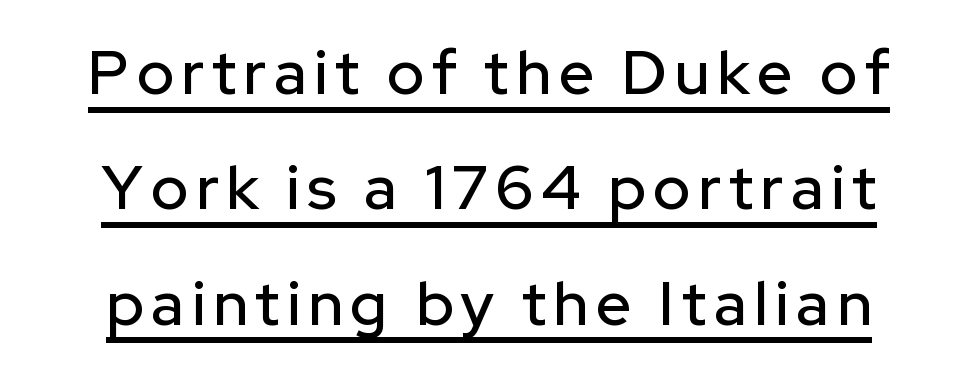
Proportional: the letters do not fall into vertical columns. Characters remain perfectly vertical along every line. Letterform terminals end flat and unadorned throughout the passage. The words here are underlined. Which margin do the lines hug? Neither — every line sits in the middle.
